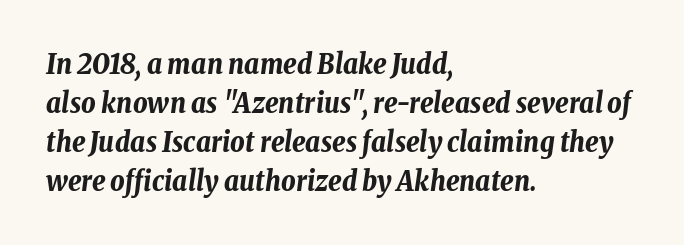
{"italic": "yes", "lean": "right", "slant_degrees": 8, "bold": "yes", "weight": "bold", "width": "condensed", "stroke_contrast": "low", "x_height": "medium", "monospaced": "no", "underline": "no", "align": "left", "line_spacing": "normal", "line_spacing_ratio": 1.39, "letter_spacing": "normal", "letter_spacing_em": 0.0, "glyph_px": 28}
